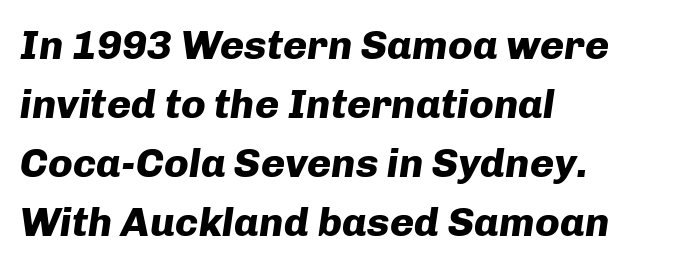
The image shows 41 px heavy type, italic (leaning right); set left-aligned, normal line spacing (1.44x), normal letter spacing, not underlined; low stroke contrast and a medium x-height.
